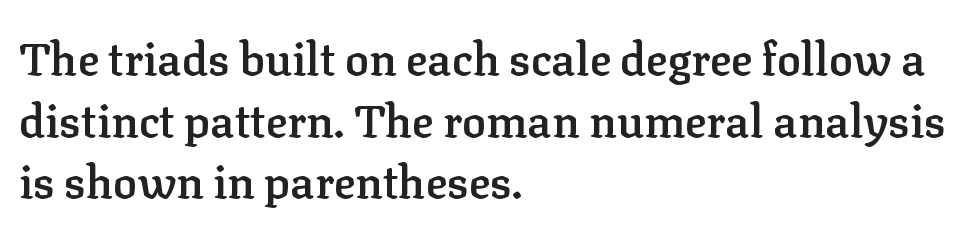
Q: Is the text bold? A: Semi-bold.
Q: Is the text italic (slanted)? A: No, it is upright.
Q: Is the typeface a serif or a sans-serif typeface? A: Serif.
Q: Is the text underlined? A: No.
Q: How is the paragraph aligned? A: Left-aligned.
Q: Is the spacing between letters normal or unusually wide? A: Normal.
Q: Is the spacing between lines tight, normal or loose? A: Normal.
Q: Width (condensed, normal, or wide)? A: Normal.
Q: Stroke contrast? A: Low.
Q: x-height? A: Medium.
Q: Monospaced? A: No.
